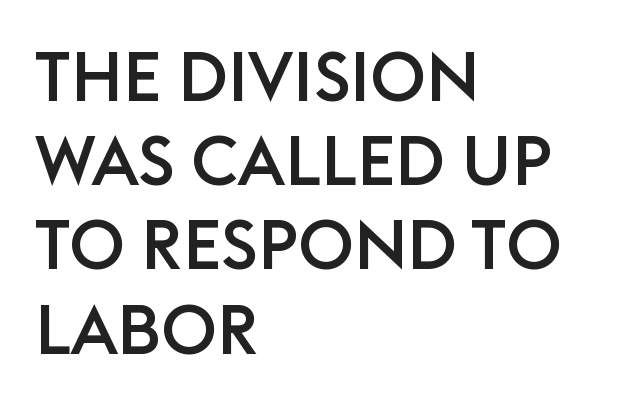
You can tell it's not italic because the verticals are truly vertical. The lines are quadded left. The designer went with a sans here, leaving each stem footless. This rendering features lettering with no underline.
